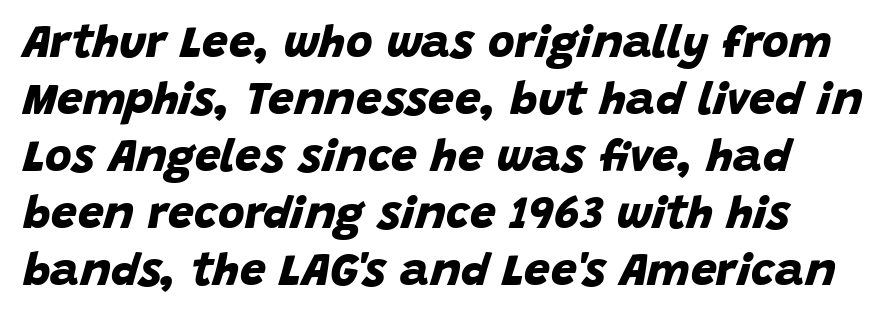
{"serif": "no", "bold": "yes", "weight": "bold", "width": "normal", "stroke_contrast": "low", "x_height": "large", "monospaced": "no", "underline": "no", "line_spacing_ratio": 1.24, "letter_spacing": "normal", "letter_spacing_em": 0.0, "glyph_px": 46}
